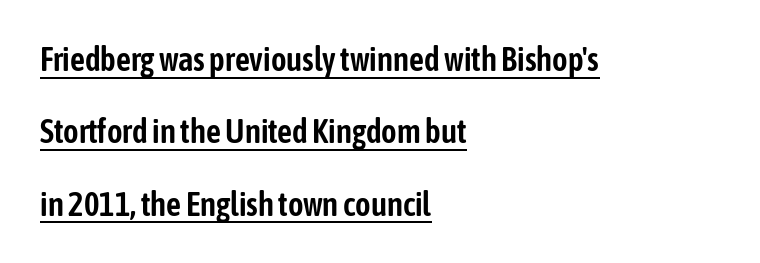
The image shows 33 px condensed sans-serif type, upright; set left-aligned, loose line spacing (2.19x), normal letter spacing, underlined; low stroke contrast and a medium x-height.
